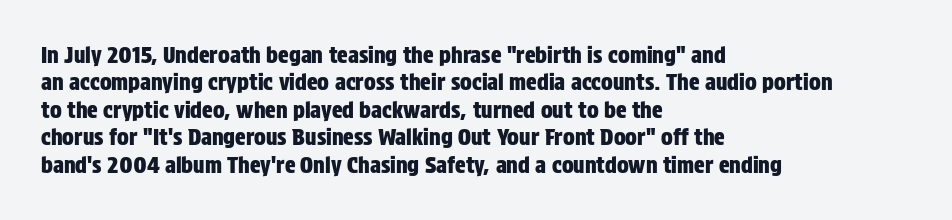
Q: Is the text italic (slanted)? A: No, it is upright.
Q: Is the text underlined? A: No.
Q: How is the paragraph aligned? A: Left-aligned.
Q: Is the spacing between letters normal or unusually wide? A: Normal.
Q: Is the spacing between lines tight, normal or loose? A: Normal.
